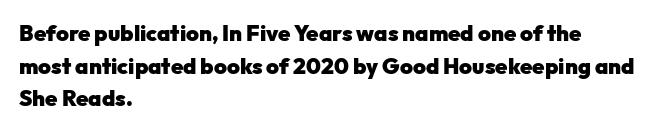
The letters stand straight up with perfectly vertical stems. Vertical spacing — default. Beneath every word, the page is bare. Typeset ragged right — the left edge is the straight one.
